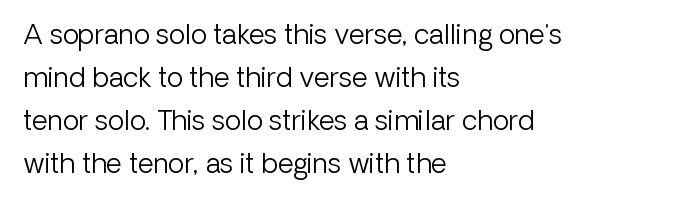
The image shows 27 px text type, upright; set left-aligned, normal line spacing (1.59x), normal letter spacing, not underlined.
